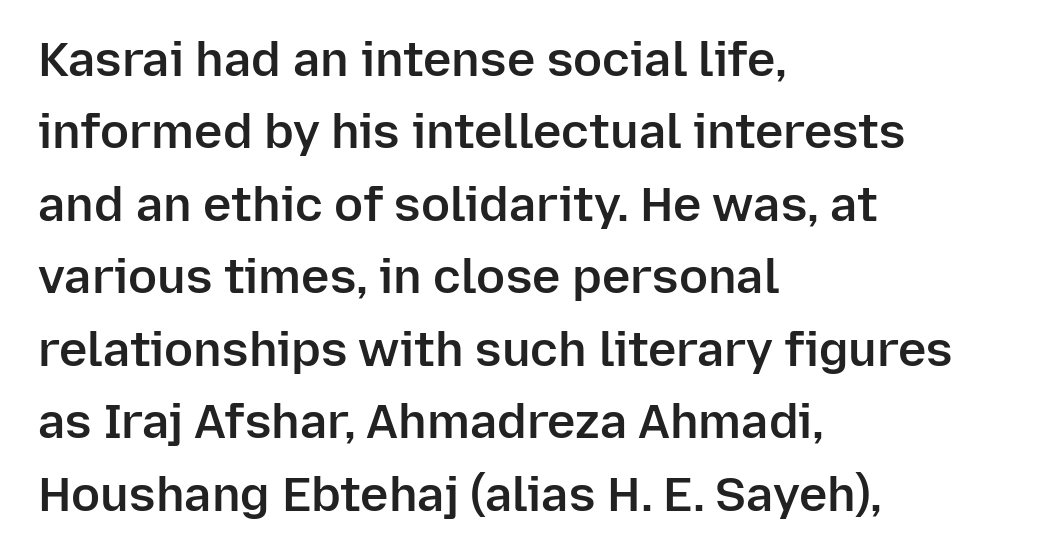
Q: Is the text bold? A: Semi-bold.
Q: Is the text italic (slanted)? A: No, it is upright.
Q: Is the typeface a serif or a sans-serif typeface? A: Sans-serif.
Q: Is the text underlined? A: No.
Q: How is the paragraph aligned? A: Left-aligned.
Q: Is the spacing between letters normal or unusually wide? A: Normal.
Q: Is the spacing between lines tight, normal or loose? A: Normal.
Q: Width (condensed, normal, or wide)? A: Normal.
Q: Stroke contrast? A: Low.
Q: x-height? A: Medium.
Q: Monospaced? A: No.
